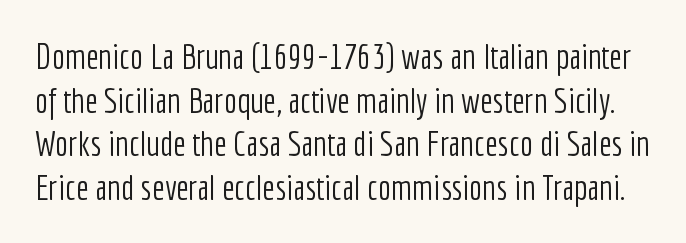
The letters stand straight up with perfectly vertical stems. Descenders are the only things crossing below the line. Look at the bottom of the vertical strokes: they stop flat, with no serifs. Spacing verdict: proportional, widths tailored to each character.
